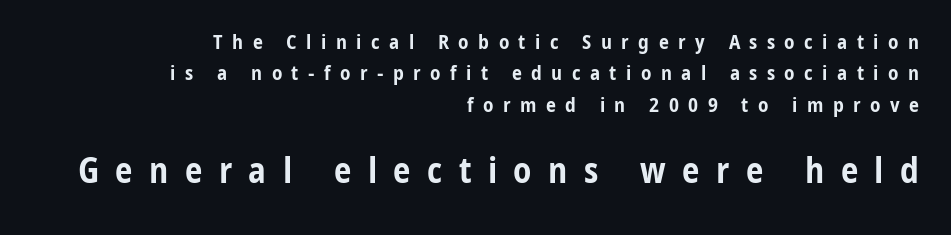
This rendering widens character spacing well past its baseline value. Do the characters align in a grid? No, the font is proportional. The designer went with a sans here, leaving each stem footless. Only glyphs here, with clear space below each row.
